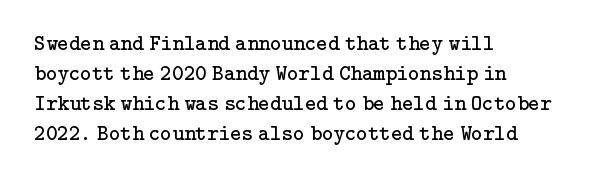
The image shows 22 px text type, upright; set left-aligned, normal line spacing (1.36x), normal letter spacing, not underlined.
